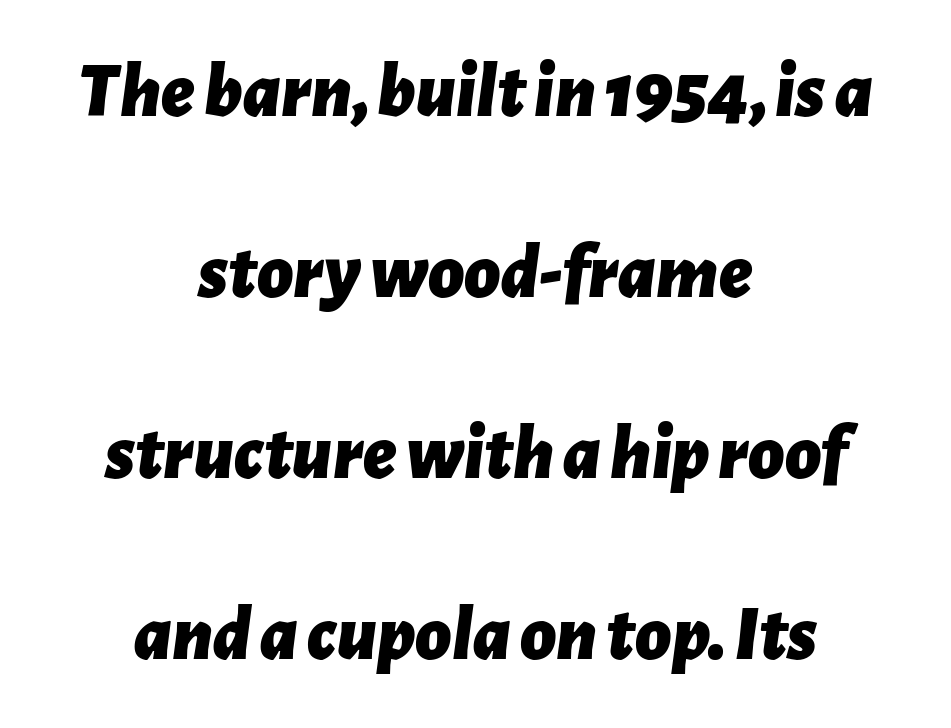
The image shows 78 px bold type, italic (leaning right); set centered, loose line spacing (2.32x), normal letter spacing, not underlined; low stroke contrast and a medium x-height.
